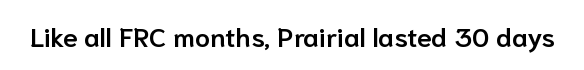
{"italic": "no", "bold": "semi", "underline": "no", "letter_spacing": "normal", "letter_spacing_em": 0.0, "glyph_px": 27}
